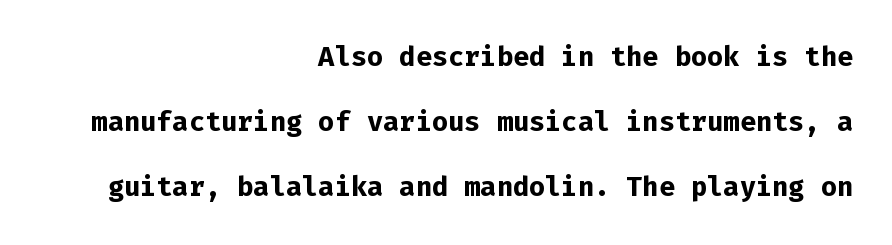
The image shows 27 px bold type, upright; set right-aligned, loose line spacing (2.41x), normal letter spacing, not underlined.
